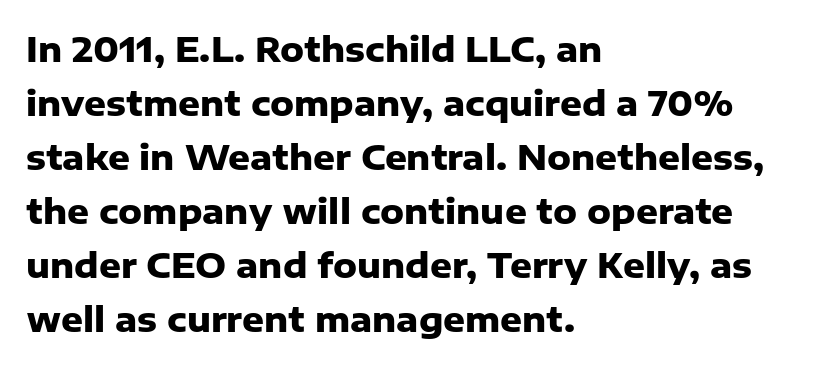
Each word holds together tightly as a unit, with standard inter-letter gaps. Left-aligned paragraph, ragged on the right. Students, this is bold: see how much ink each stroke carries. Descenders are the only things crossing below the line. Look at the bottom of the vertical strokes: they stop flat, with no serifs. The rows are spaced the way most documents space them.
